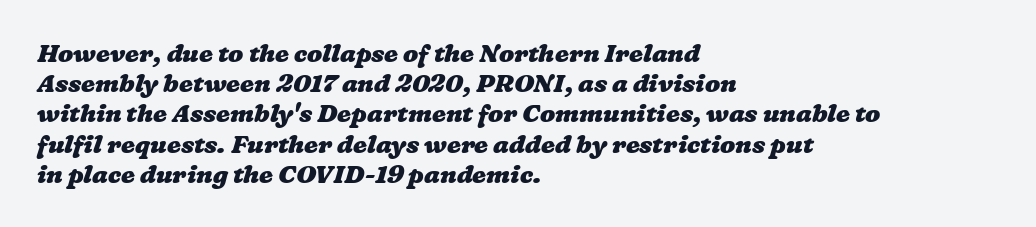
Q: Is the text bold? A: Yes.
Q: Is the text underlined? A: No.
Q: How is the paragraph aligned? A: Left-aligned.
Q: Is the spacing between letters normal or unusually wide? A: Normal.
